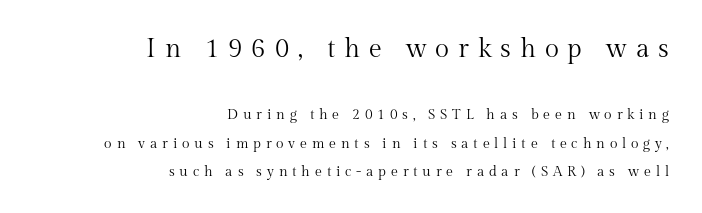
Q: Is the text bold? A: No.
Q: Is the text italic (slanted)? A: No, it is upright.
Q: Is the text underlined? A: No.
Q: How is the paragraph aligned? A: Right-aligned.
Q: Is the spacing between letters normal or unusually wide? A: Unusually wide.
Q: Is the spacing between lines tight, normal or loose? A: Loose.
Q: Which block of text is set in a larger size, the first (top) or the second (bottom)? A: The first (top) one.
